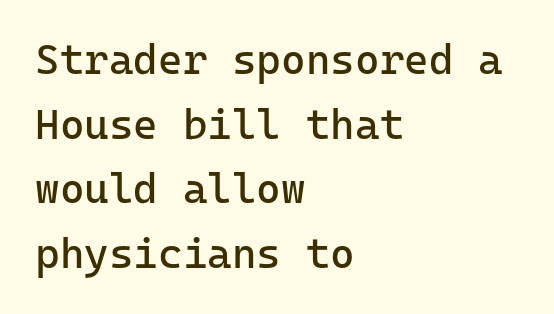
The image shows 42 px regular-weight sans-serif type, upright; set left-aligned, normal line spacing (1.54x), normal letter spacing, not underlined; low stroke contrast and a medium x-height.
